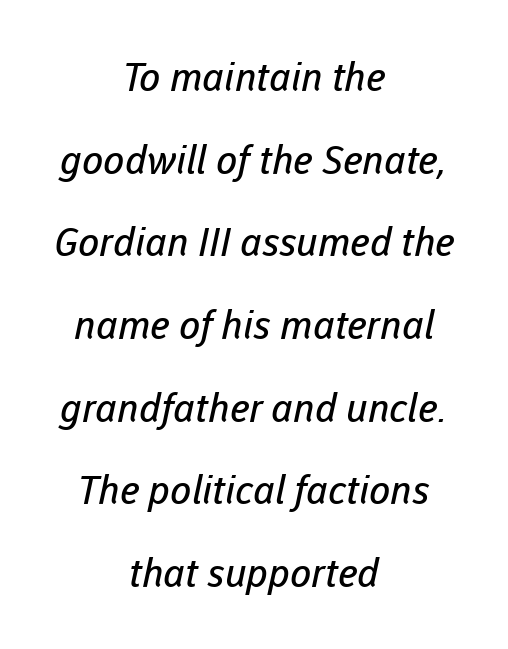
Successive baselines arrive slowly, with a big drop between each. Note the varied advance widths — an 'i' is clearly narrower than an 'm'. No letter is thick-stroked: the sample isn't bold. Type style note: lacks serifs. One-word summary of the alignment: center. Underline: absent.
